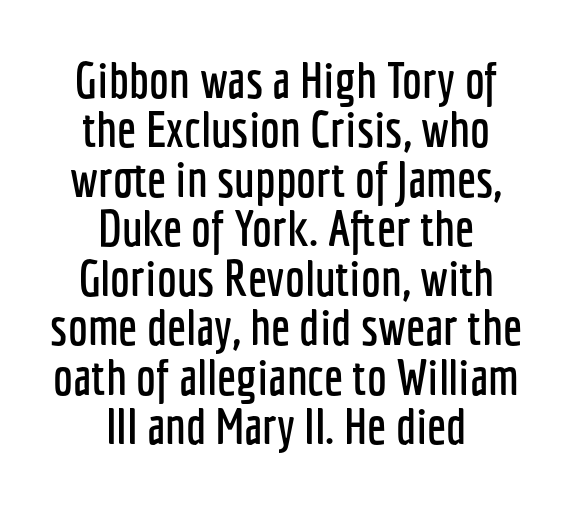
Q: Is the text italic (slanted)? A: No, it is upright.
Q: Is the typeface a serif or a sans-serif typeface? A: Sans-serif.
Q: Is the text underlined? A: No.
Q: How is the paragraph aligned? A: Centered.
Q: Is the spacing between letters normal or unusually wide? A: Normal.
Q: Is the spacing between lines tight, normal or loose? A: Tight.
Q: Width (condensed, normal, or wide)? A: Condensed.
Q: Stroke contrast? A: Low.
Q: x-height? A: Medium.
Q: Monospaced? A: No.
